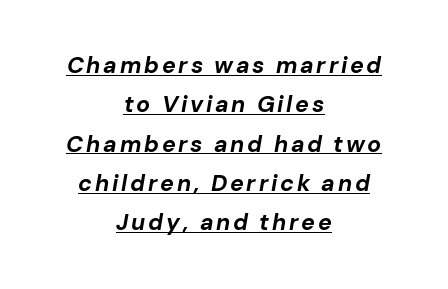
{"italic": "yes", "lean": "right", "slant_degrees": 10, "bold": "yes", "underline": "yes", "align": "center", "line_spacing_ratio": 1.71, "glyph_px": 23}
